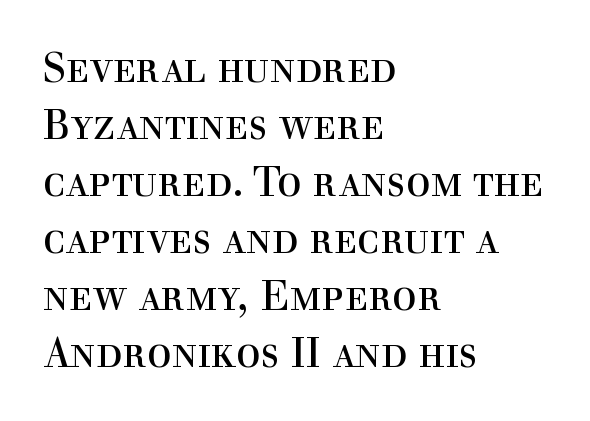
The image shows 41 px regular-weight serif type, upright; set left-aligned, normal line spacing (1.39x), normal letter spacing, not underlined; a medium x-height.
